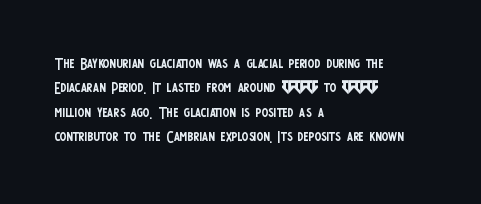
These lines keep a tight, regular rhythm from letter to letter. In CSS terms this would be text-align: left. Weight: in the light-to-regular range. This is roman type, the default non-slanted kind. Decoration check: the copy has no underline.
